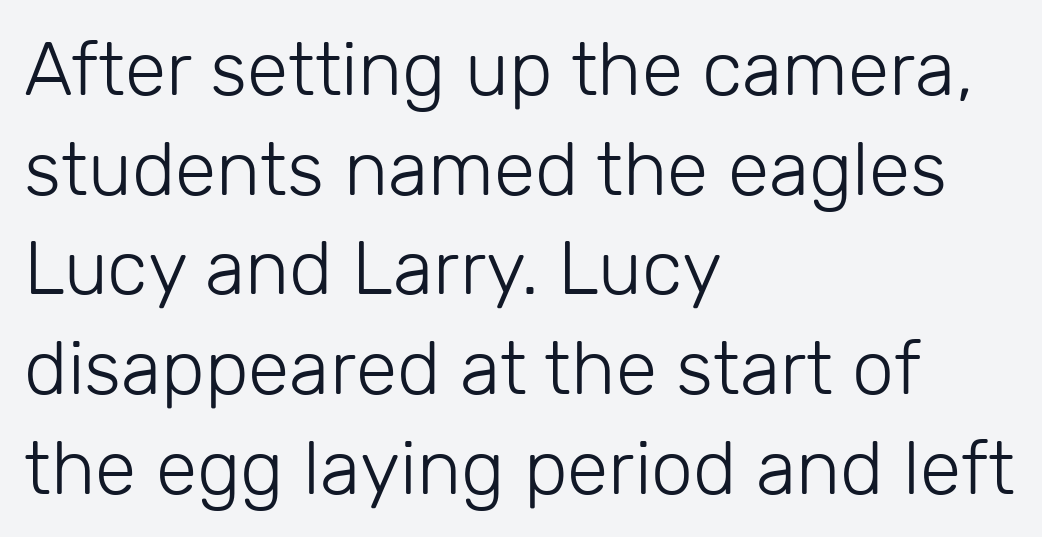
Vertically, the passage feels balanced, rows spaced as you'd expect. The passage is arranged the way most books set body copy — flush left. The strip under each line holds only bare page. In terms of posture, this sample is upright. Characters follow at the spacing the type designer built in. The typesetting does not lean heavy: it is not bold.
